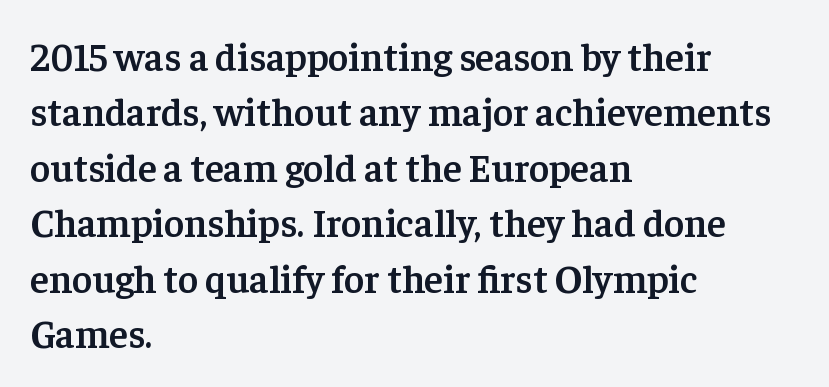
Q: Is the text bold? A: Semi-bold.
Q: Is the text italic (slanted)? A: No, it is upright.
Q: Is the typeface a serif or a sans-serif typeface? A: Serif.
Q: Is the text underlined? A: No.
Q: How is the paragraph aligned? A: Left-aligned.
Q: Is the spacing between letters normal or unusually wide? A: Normal.
Q: Is the spacing between lines tight, normal or loose? A: Normal.
Q: Width (condensed, normal, or wide)? A: Normal.
Q: Stroke contrast? A: Low.
Q: x-height? A: Medium.
Q: Monospaced? A: No.
